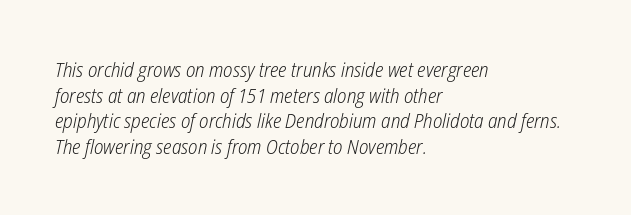
Q: Is the text bold? A: No.
Q: Is the text italic (slanted)? A: Yes, it leans right by about 12 degrees.
Q: Is the text underlined? A: No.
Q: How is the paragraph aligned? A: Left-aligned.
Q: Is the spacing between letters normal or unusually wide? A: Normal.
Q: Is the spacing between lines tight, normal or loose? A: Normal.
